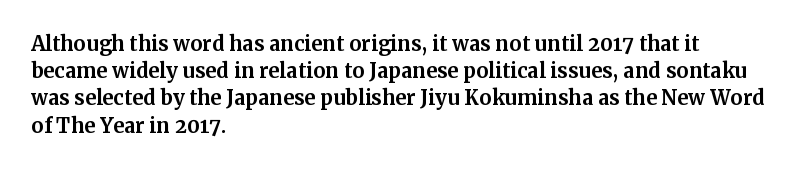
The image shows 20 px bold type, upright; set left-aligned, normal line spacing (1.36x), normal letter spacing, not underlined.
